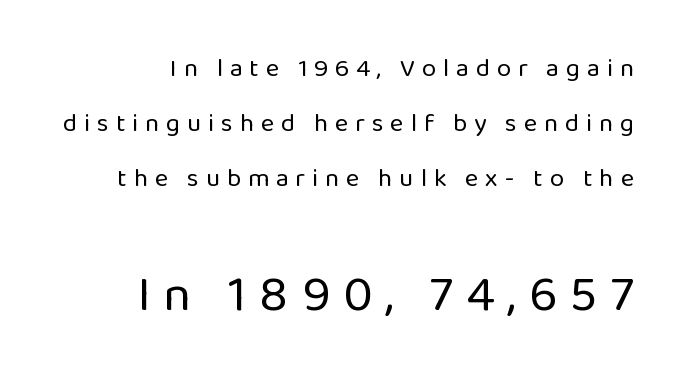
Q: Is the text bold? A: No.
Q: Is the text italic (slanted)? A: No, it is upright.
Q: Is the typeface a serif or a sans-serif typeface? A: Sans-serif.
Q: Is the text underlined? A: No.
Q: How is the paragraph aligned? A: Right-aligned.
Q: Is the spacing between letters normal or unusually wide? A: Unusually wide.
Q: Is the spacing between lines tight, normal or loose? A: Loose.
Q: Which block of text is set in a larger size, the first (top) or the second (bottom)? A: The second (bottom) one.
Q: Width (condensed, normal, or wide)? A: Normal.
Q: Stroke contrast? A: Low.
Q: x-height? A: Medium.
Q: Monospaced? A: No.
